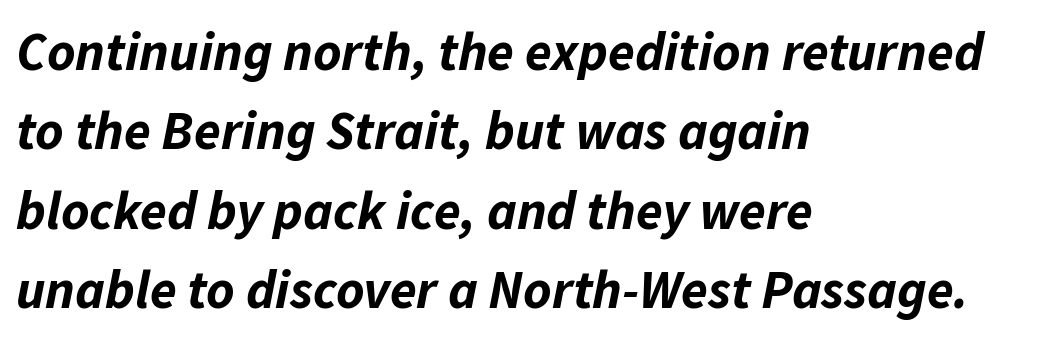
Do the characters align in a grid? No, the font is proportional. Letters rest on an invisible, unmarked baseline. Words appear dense and cohesive because spacing is normal. You'd pick this weight for a headline — it's a proper bold. Is the block centered? No — it sits flush against the left margin. The vertical gap from one line to the next is medium.
